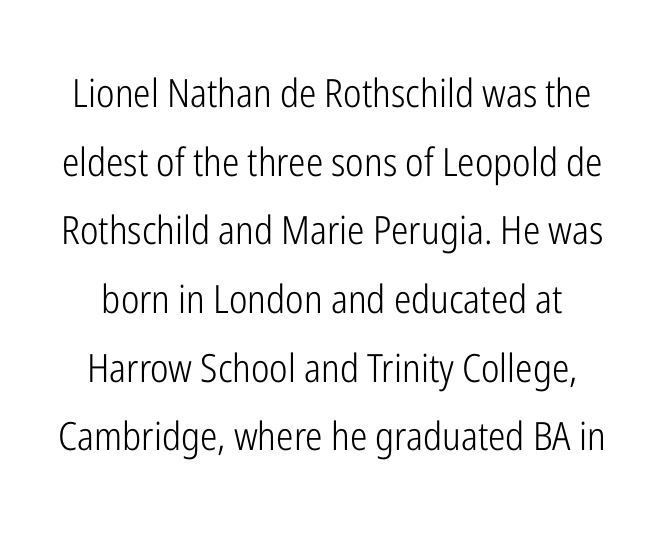
The type is set solid horizontally, with unmodified tracking. Font category for this specimen: sans-serif. Every stem runs plumb, perpendicular to the baseline. You could not count columns in this text — the font is proportionally spaced.
